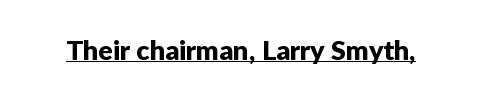
In terms of letterspacing, this is plain default setting. Ascenders rise straight up at ninety degrees. Underline: present.
